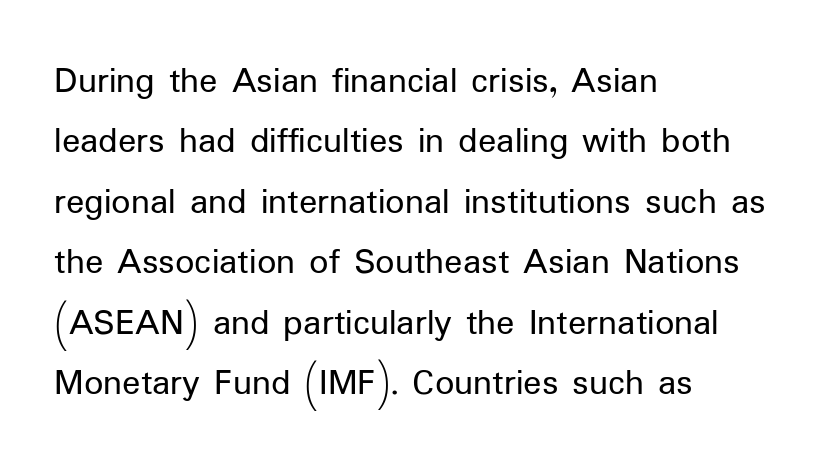
A typesetter would call this proportional, since set widths differ per character. Serif or sans? Sans — the stroke terminals are bare. Visually the block forms a straight wall on the left and a jagged coastline on the right. Honestly, there is no underline to notice here at all. The specimen reads as upright at a glance.
